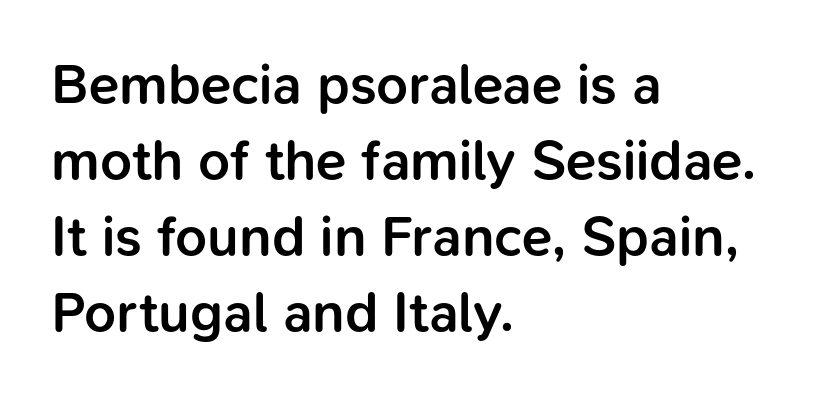
Here the glyphs are tracked normally, forming tight word shapes. The text was rendered using a sans face with plain stroke endings. The typography opts for an upright posture over an oblique one. The typesetting leans somewhat heavy: a semibold. How would I describe the line gaps? Plain and ordinary. Clear beneath every line of the passage.
